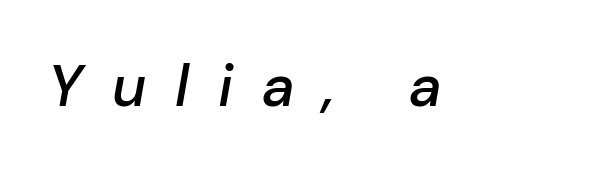
Q: Is the text bold? A: Semi-bold.
Q: Is the text italic (slanted)? A: Yes, it leans right by about 10 degrees.
Q: Is the text underlined? A: No.
Q: Is the spacing between letters normal or unusually wide? A: Unusually wide.
Q: Width (condensed, normal, or wide)? A: Normal.
Q: Stroke contrast? A: Low.
Q: x-height? A: Medium.
Q: Monospaced? A: No.
